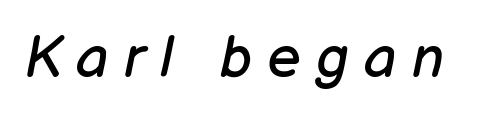
{"italic": "yes", "lean": "right", "slant_degrees": 12, "bold": "no", "weight": "regular", "width": "normal", "stroke_contrast": "low", "x_height": "medium", "monospaced": "no", "underline": "no", "letter_spacing": "wide", "letter_spacing_em": 0.26, "glyph_px": 58}
